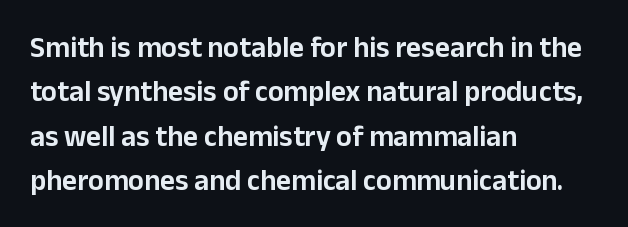
Q: Is the text italic (slanted)? A: No, it is upright.
Q: Is the typeface a serif or a sans-serif typeface? A: Sans-serif.
Q: Is the text underlined? A: No.
Q: How is the paragraph aligned? A: Left-aligned.
Q: Is the spacing between letters normal or unusually wide? A: Normal.
Q: Is the spacing between lines tight, normal or loose? A: Normal.
Q: Width (condensed, normal, or wide)? A: Normal.
Q: Stroke contrast? A: Low.
Q: x-height? A: Medium.
Q: Monospaced? A: No.
